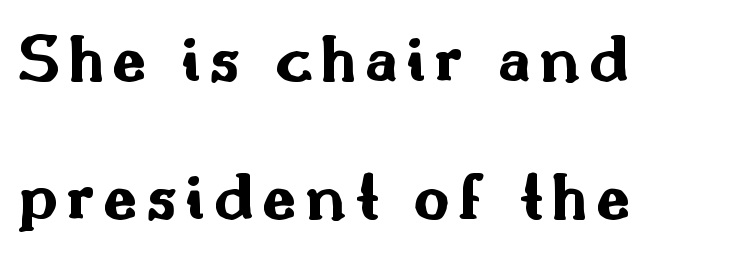
{"serif": "no", "italic": "no", "bold": "yes", "weight": "bold", "width": "wide", "stroke_contrast": "medium", "x_height": "small", "monospaced": "no", "underline": "no", "align": "left", "line_spacing": "loose", "line_spacing_ratio": 1.97, "glyph_px": 70}
